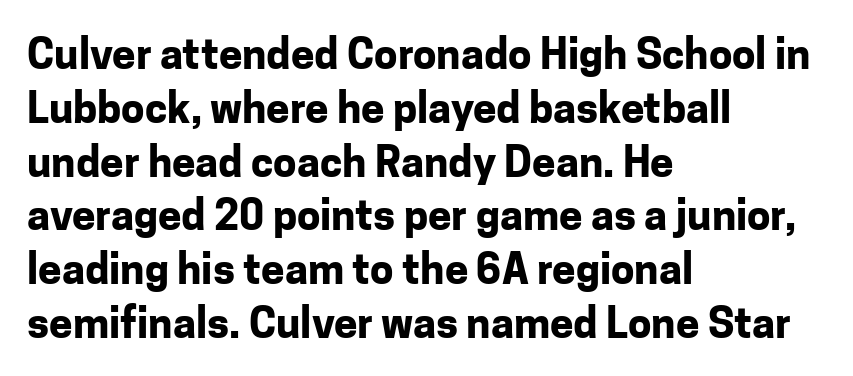
{"serif": "no", "italic": "no", "bold": "yes", "weight": "bold", "width": "normal", "stroke_contrast": "low", "x_height": "medium", "monospaced": "no", "underline": "no", "align": "left", "line_spacing": "normal", "line_spacing_ratio": 1.28, "letter_spacing": "normal", "letter_spacing_em": 0.0, "glyph_px": 42}
